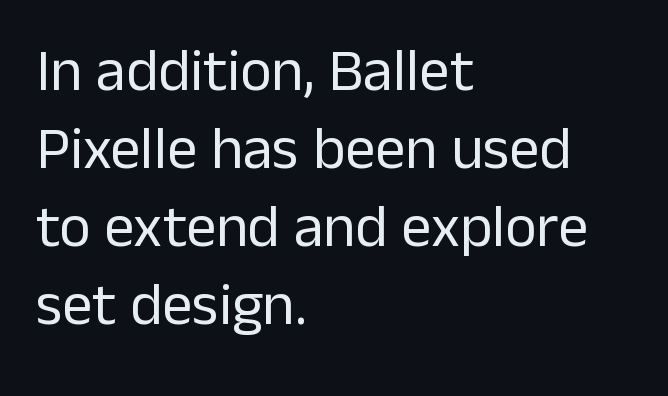
Q: Is the text bold? A: No.
Q: Is the text italic (slanted)? A: No, it is upright.
Q: Is the typeface a serif or a sans-serif typeface? A: Sans-serif.
Q: Is the text underlined? A: No.
Q: How is the paragraph aligned? A: Left-aligned.
Q: Is the spacing between letters normal or unusually wide? A: Normal.
Q: Is the spacing between lines tight, normal or loose? A: Normal.
Q: Width (condensed, normal, or wide)? A: Normal.
Q: Stroke contrast? A: Low.
Q: x-height? A: Medium.
Q: Monospaced? A: No.
